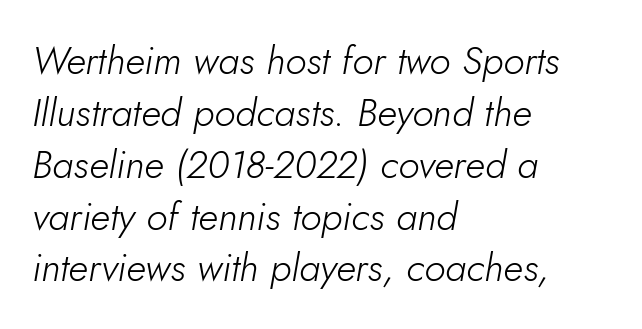
Quick note: italic. Horizontally, the lines are justified to the leading edge only. Each new line begins a customary step beneath the previous one. The face used here is rendered with its standard letterfit.
